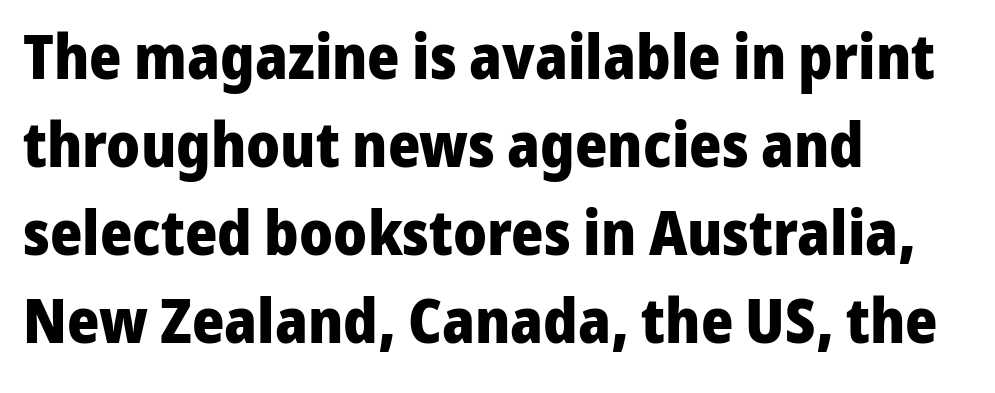
The image shows 62 px heavy sans-serif type, upright; set left-aligned, normal line spacing (1.42x), normal letter spacing, not underlined; low stroke contrast and a medium x-height.
